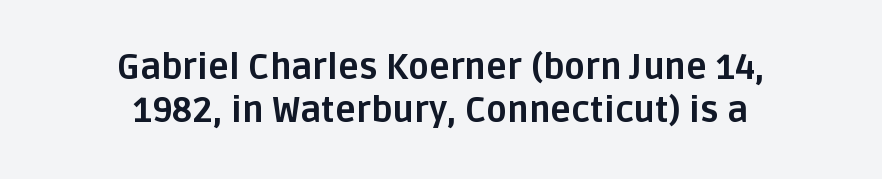
{"serif": "no", "italic": "no", "bold": "yes", "weight": "bold", "width": "normal", "stroke_contrast": "low", "x_height": "large", "monospaced": "no", "underline": "no", "align": "center", "line_spacing_ratio": 1.22, "letter_spacing": "normal", "letter_spacing_em": 0.0, "glyph_px": 35}
